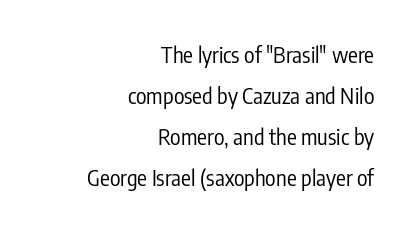
Short note: letters normally spaced. No word sits above an underline. Posture: vertical. The compositor pushed each line to the right boundary. Vertical stems look standard width or narrower in stroke.
